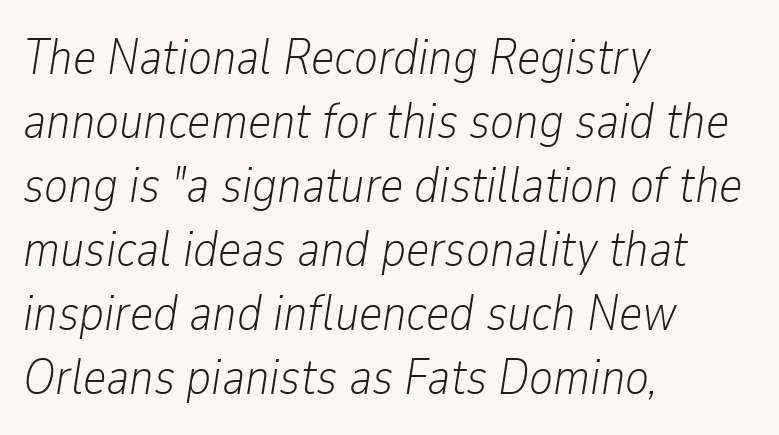
The image shows 50 px light, condensed type, italic (leaning right); set left-aligned, normal line spacing (1.28x), normal letter spacing, not underlined; low stroke contrast and a medium x-height.
